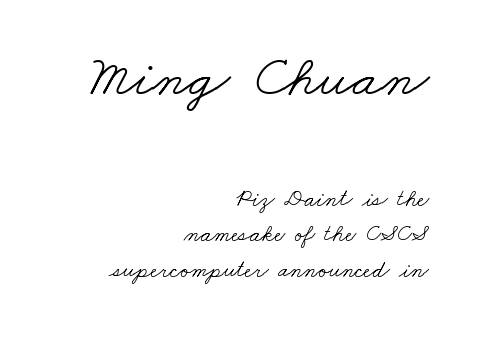
{"serif": "yes", "bold": "no", "weight": "light", "width": "wide", "stroke_contrast": "low", "x_height": "small", "monospaced": "no", "underline": "no", "align": "right", "line_spacing": "normal", "line_spacing_ratio": 1.48, "letter_spacing": "normal", "letter_spacing_em": 0.0, "larger_block": "first", "size_ratio": 2.46, "glyph_px": 59}
